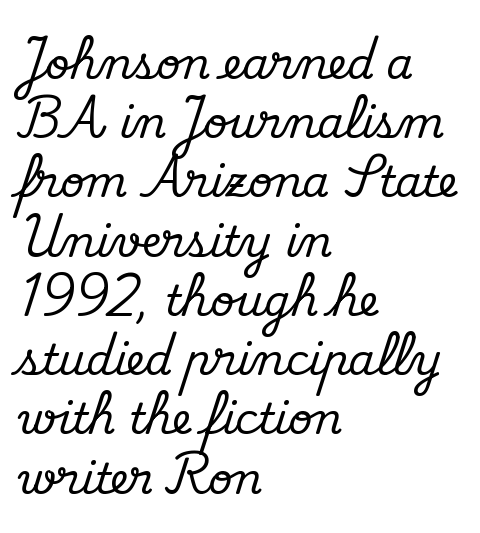
Is this a fixed-width face? No — the glyphs have proportional, varying widths. This rendering features lettering with no underline. Which margin do the lines hug? The left one — the right edge is uneven.
